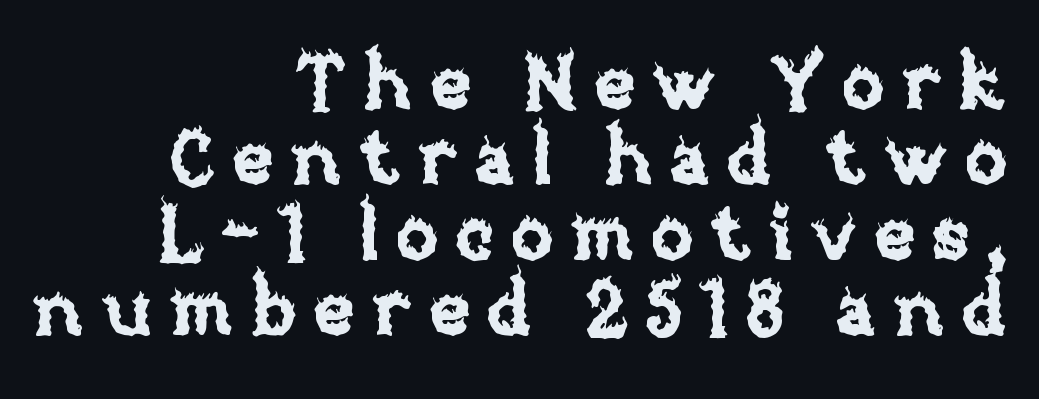
Q: Is the text italic (slanted)? A: No, it is upright.
Q: Is the text underlined? A: No.
Q: How is the paragraph aligned? A: Right-aligned.
Q: Is the spacing between letters normal or unusually wide? A: Unusually wide.
Q: Is the spacing between lines tight, normal or loose? A: Tight.
Q: Width (condensed, normal, or wide)? A: Normal.
Q: Stroke contrast? A: Low.
Q: x-height? A: Large.
Q: Monospaced? A: No.
